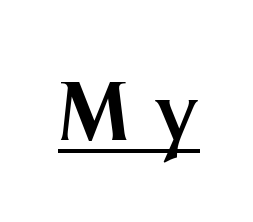
{"serif": "no", "italic": "no", "bold": "yes", "weight": "bold", "width": "normal", "stroke_contrast": "medium", "x_height": "medium", "monospaced": "no", "underline": "yes", "letter_spacing": "wide", "letter_spacing_em": 0.3, "glyph_px": 80}
